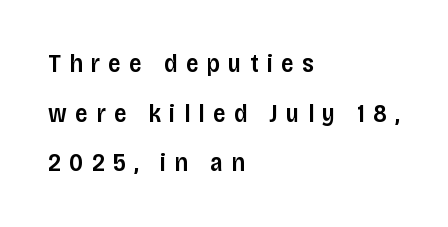
{"italic": "no", "bold": "semi", "underline": "no", "align": "left", "line_spacing": "loose", "line_spacing_ratio": 1.99, "letter_spacing": "wide", "letter_spacing_em": 0.33, "glyph_px": 25}
